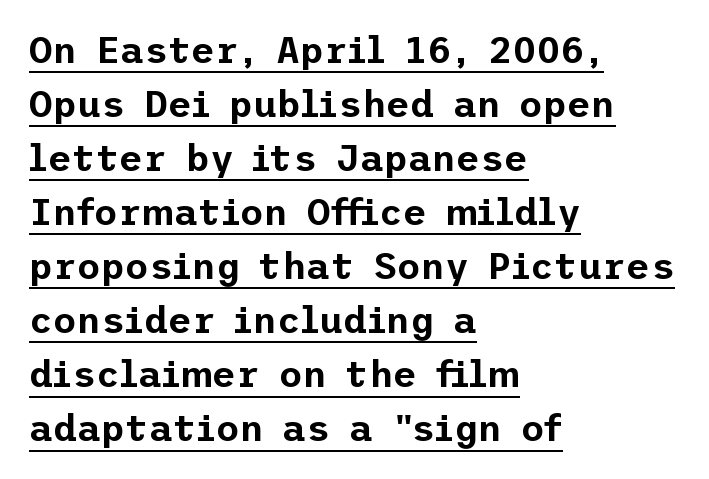
Q: Is the text italic (slanted)? A: No, it is upright.
Q: Is the typeface a serif or a sans-serif typeface? A: Sans-serif.
Q: Is the text underlined? A: Yes.
Q: How is the paragraph aligned? A: Left-aligned.
Q: Is the spacing between letters normal or unusually wide? A: Normal.
Q: Is the spacing between lines tight, normal or loose? A: Normal.
Q: Width (condensed, normal, or wide)? A: Normal.
Q: Stroke contrast? A: Low.
Q: x-height? A: Medium.
